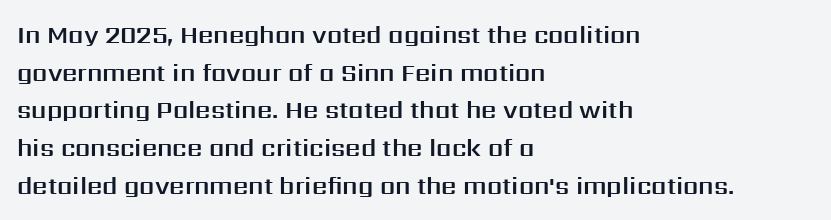
Q: Is the text italic (slanted)? A: No, it is upright.
Q: Is the text underlined? A: No.
Q: How is the paragraph aligned? A: Left-aligned.
Q: Is the spacing between letters normal or unusually wide? A: Normal.
Q: Is the spacing between lines tight, normal or loose? A: Normal.
